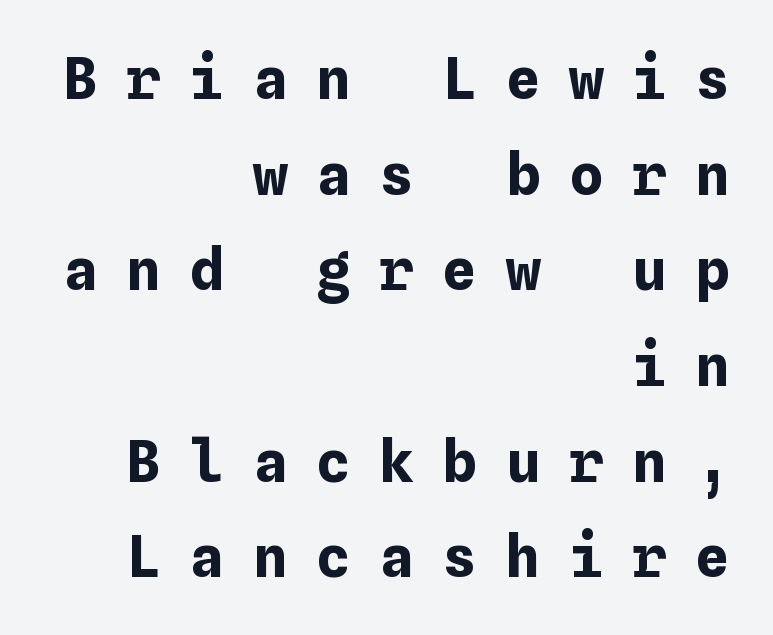
{"italic": "no", "bold": "yes", "weight": "bold", "width": "normal", "stroke_contrast": "low", "x_height": "medium", "underline": "no", "align": "right", "line_spacing": "normal", "line_spacing_ratio": 1.65, "letter_spacing": "wide", "letter_spacing_em": 0.49, "glyph_px": 58}
